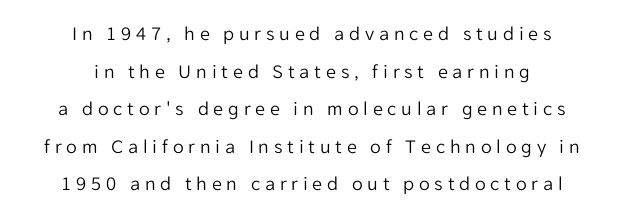
Q: Is the text bold? A: No.
Q: Is the text italic (slanted)? A: No, it is upright.
Q: Is the text underlined? A: No.
Q: How is the paragraph aligned? A: Centered.
Q: Is the spacing between letters normal or unusually wide? A: Unusually wide.
